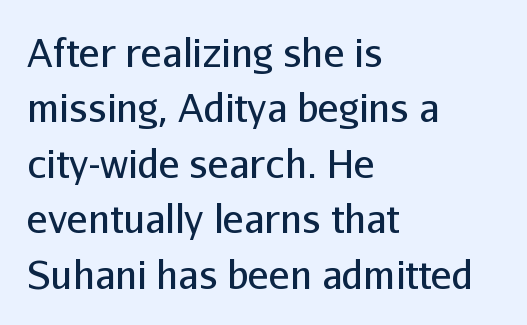
Whoever set this chose a conventional vertical rhythm. Note the varied advance widths — an 'i' is clearly narrower than an 'm'. Does the lettering tilt? It doesn't — this is upright. The face looks like a standard text weight, possibly lighter. The space beneath each line is pristine and unruled. The text was rendered using a sans face with plain stroke endings.
